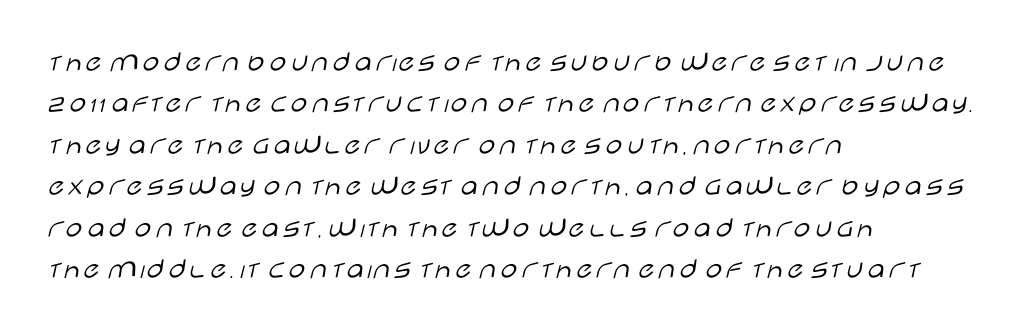
Q: Is the text bold? A: No.
Q: Is the text italic (slanted)? A: Yes.
Q: Is the typeface a serif or a sans-serif typeface? A: Sans-serif.
Q: Is the text underlined? A: No.
Q: How is the paragraph aligned? A: Left-aligned.
Q: Is the spacing between letters normal or unusually wide? A: Normal.
Q: Is the spacing between lines tight, normal or loose? A: Normal.
Q: Width (condensed, normal, or wide)? A: Wide.
Q: Stroke contrast? A: Low.
Q: x-height? A: Large.
Q: Monospaced? A: No.
